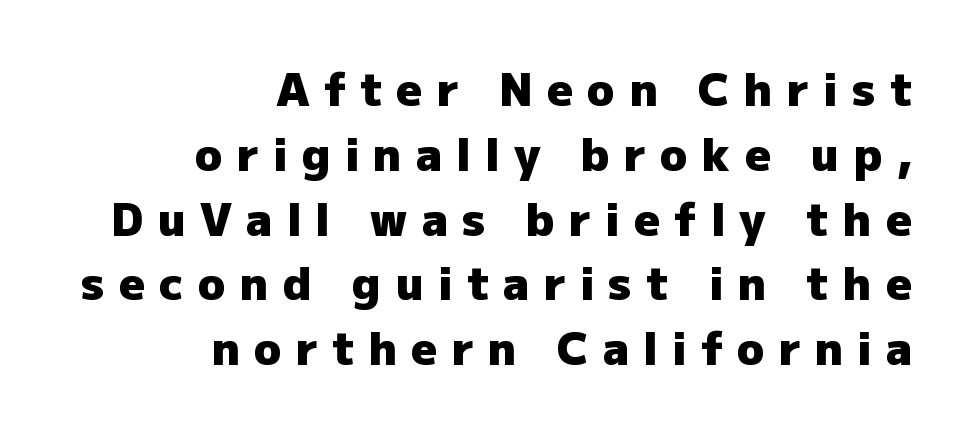
The image shows 45 px heavy sans-serif type, upright; set right-aligned, normal line spacing (1.44x), unusually wide letter spacing (+0.32 em), not underlined; low stroke contrast and a medium x-height.
